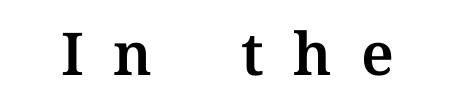
{"serif": "yes", "italic": "no", "width": "normal", "stroke_contrast": "medium", "x_height": "medium", "monospaced": "no", "underline": "no", "letter_spacing": "wide", "letter_spacing_em": 0.5, "glyph_px": 59}
